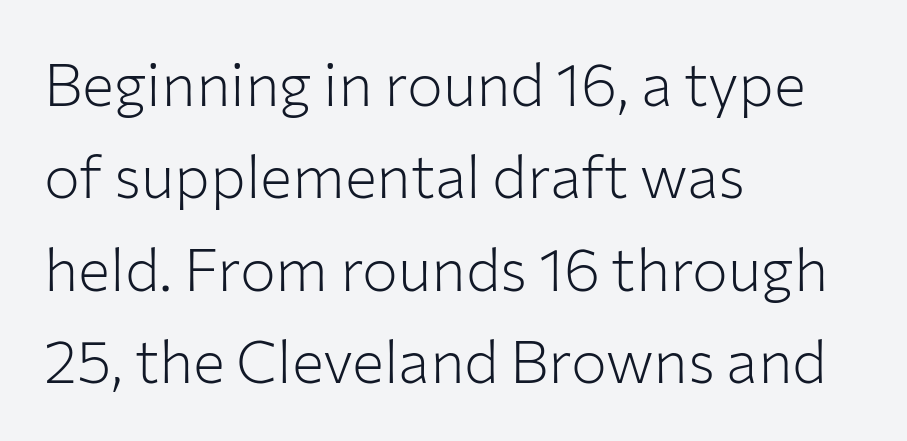
Q: Is the text bold? A: No.
Q: Is the text italic (slanted)? A: No, it is upright.
Q: Is the typeface a serif or a sans-serif typeface? A: Sans-serif.
Q: Is the text underlined? A: No.
Q: How is the paragraph aligned? A: Left-aligned.
Q: Is the spacing between letters normal or unusually wide? A: Normal.
Q: Is the spacing between lines tight, normal or loose? A: Normal.
Q: Width (condensed, normal, or wide)? A: Normal.
Q: Stroke contrast? A: Low.
Q: x-height? A: Medium.
Q: Monospaced? A: No.
